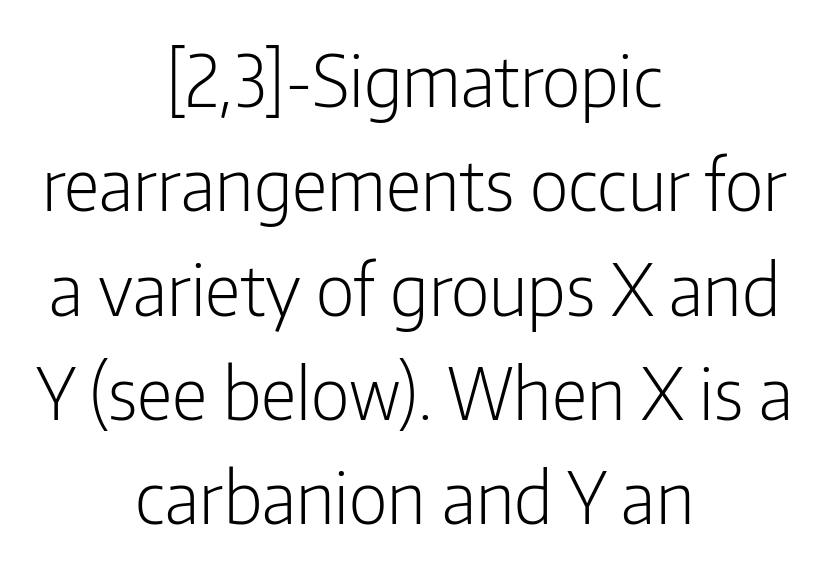
Unbolded letterforms with no extra heft. The designer went with a sans here, leaving each stem footless. Designer's note — italics off, roman on. Tracking value appears to be zero — textbook default spacing.
